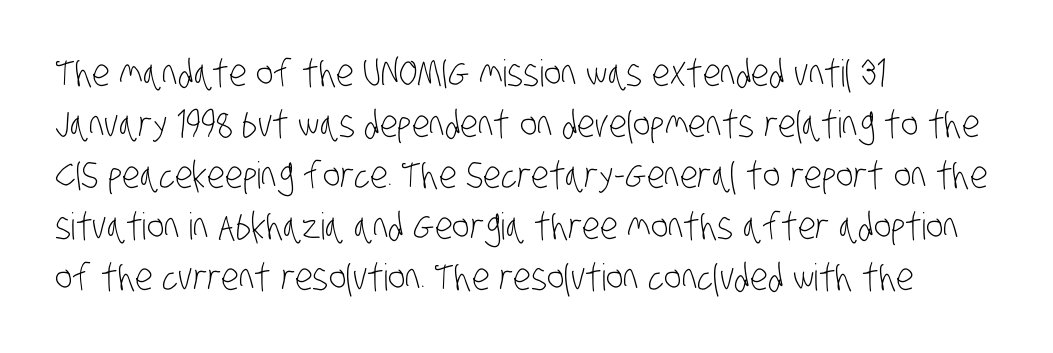
Q: Is the text bold? A: No.
Q: Is the typeface a serif or a sans-serif typeface? A: Sans-serif.
Q: Is the text underlined? A: No.
Q: How is the paragraph aligned? A: Left-aligned.
Q: Is the spacing between letters normal or unusually wide? A: Normal.
Q: Is the spacing between lines tight, normal or loose? A: Normal.
Q: Width (condensed, normal, or wide)? A: Condensed.
Q: Stroke contrast? A: Low.
Q: x-height? A: Large.
Q: Monospaced? A: No.
